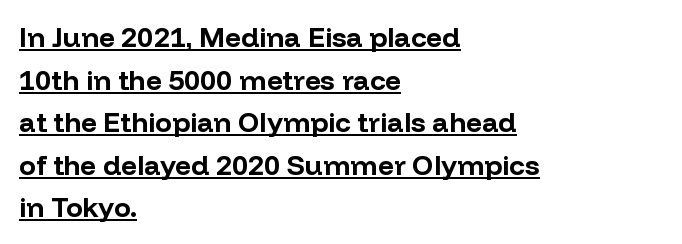
The image shows 28 px bold sans-serif type, upright; set left-aligned, normal line spacing (1.52x), normal letter spacing, underlined; low stroke contrast and a medium x-height.
